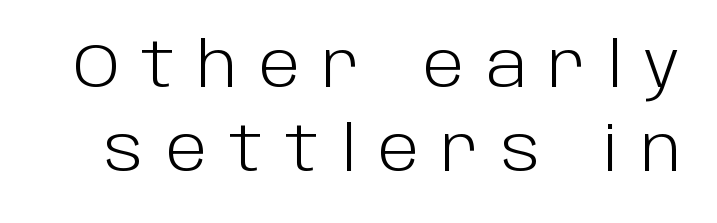
The glyphs in this specimen are sans serif. You could not count columns in this text — the font is proportionally spaced. This reads as an unemphasized weight, regular at the heaviest. Compared with typical body copy, the letter spacing here is much looser.
